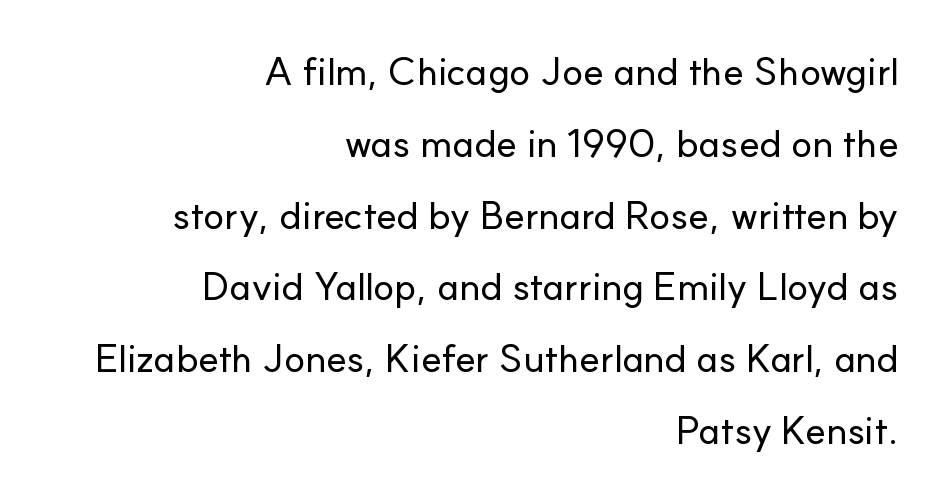
Q: Is the text italic (slanted)? A: No, it is upright.
Q: Is the typeface a serif or a sans-serif typeface? A: Sans-serif.
Q: Is the text underlined? A: No.
Q: How is the paragraph aligned? A: Right-aligned.
Q: Is the spacing between letters normal or unusually wide? A: Normal.
Q: Width (condensed, normal, or wide)? A: Normal.
Q: Stroke contrast? A: Low.
Q: x-height? A: Small.
Q: Monospaced? A: No.
